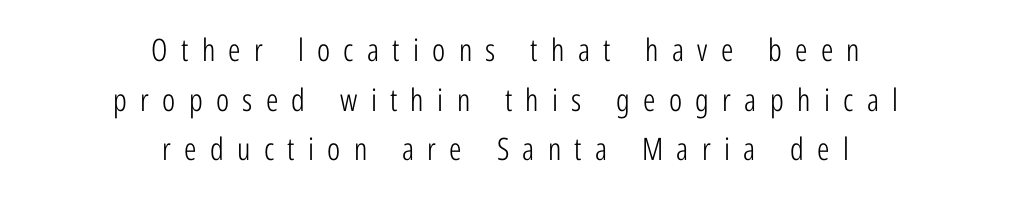
The image shows 31 px light, condensed sans-serif type, upright; set centered, normal line spacing (1.6x), unusually wide letter spacing (+0.43 em), not underlined; low stroke contrast and a medium x-height.
